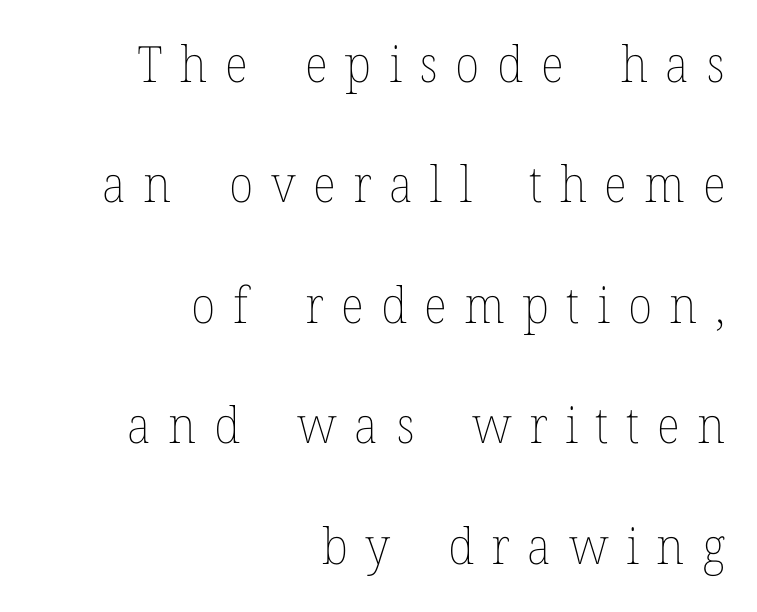
The image shows 50 px thin type, upright; set right-aligned, loose line spacing (2.41x), unusually wide letter spacing (+0.35 em), not underlined; low stroke contrast and a medium x-height.
